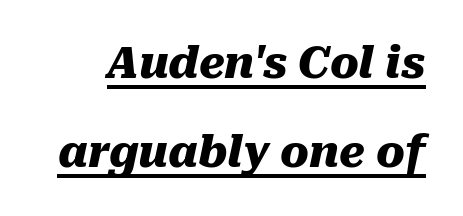
The rendering uses natural spacing where letterforms have individual widths. These characters rest on top of a visible drawn line. Between one letter and the next there's only the usual sliver of space. The letters are slanted; this is an italic face. Stroke thickness is high; the sample reads as a true bold.
